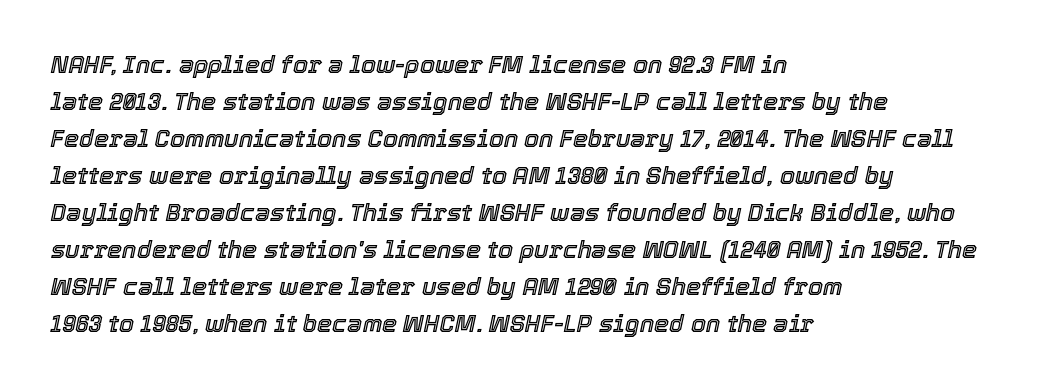
Style check: oblique. Each row of text sits above clean, open space. The paragraph has a hard left edge and a soft right edge. If you measured baseline to baseline, you'd find a middling distance.
